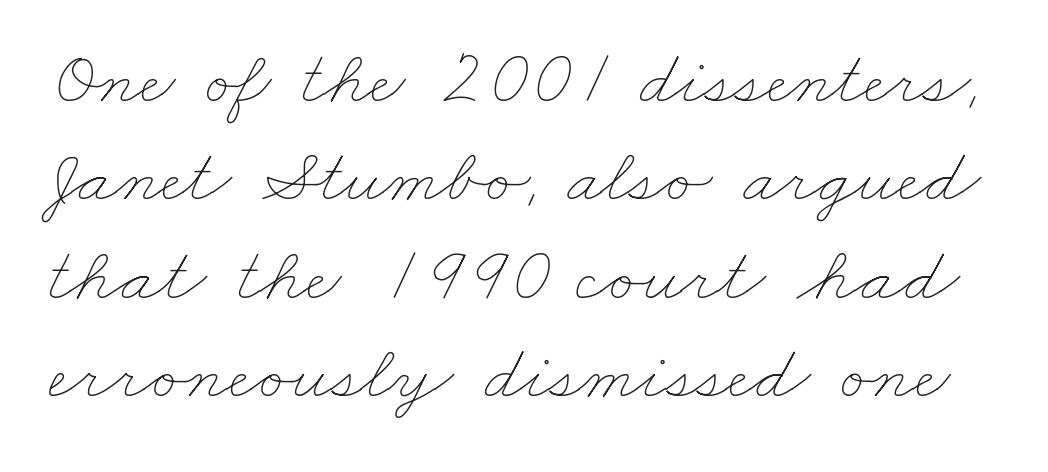
Q: Is the text bold? A: No.
Q: Is the text underlined? A: No.
Q: Is the spacing between letters normal or unusually wide? A: Normal.
Q: Is the spacing between lines tight, normal or loose? A: Normal.
Q: Width (condensed, normal, or wide)? A: Wide.
Q: Stroke contrast? A: Low.
Q: x-height? A: Small.
Q: Monospaced? A: No.
